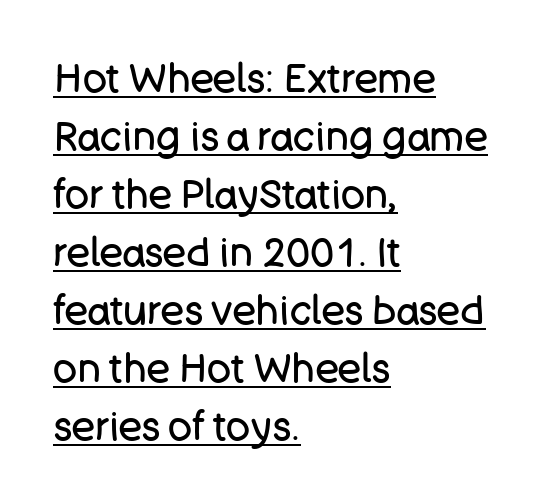
Q: Is the text bold? A: No.
Q: Is the text italic (slanted)? A: No, it is upright.
Q: Is the typeface a serif or a sans-serif typeface? A: Sans-serif.
Q: Is the text underlined? A: Yes.
Q: How is the paragraph aligned? A: Left-aligned.
Q: Is the spacing between letters normal or unusually wide? A: Normal.
Q: Is the spacing between lines tight, normal or loose? A: Normal.
Q: Width (condensed, normal, or wide)? A: Normal.
Q: Stroke contrast? A: Low.
Q: x-height? A: Large.
Q: Monospaced? A: No.
